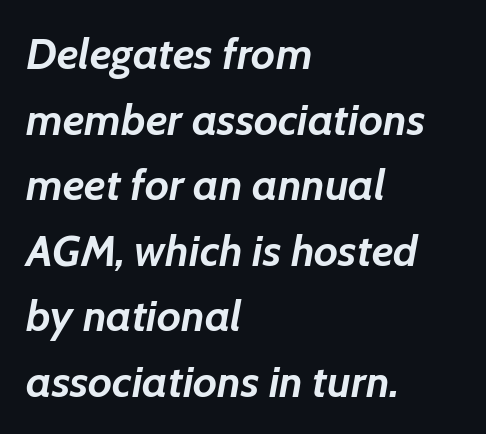
Q: Is the text bold? A: Yes.
Q: Is the text italic (slanted)? A: Yes, it leans right by about 7 degrees.
Q: Is the text underlined? A: No.
Q: How is the paragraph aligned? A: Left-aligned.
Q: Is the spacing between letters normal or unusually wide? A: Normal.
Q: Is the spacing between lines tight, normal or loose? A: Normal.
Q: Width (condensed, normal, or wide)? A: Normal.
Q: Stroke contrast? A: Low.
Q: x-height? A: Medium.
Q: Monospaced? A: No.
